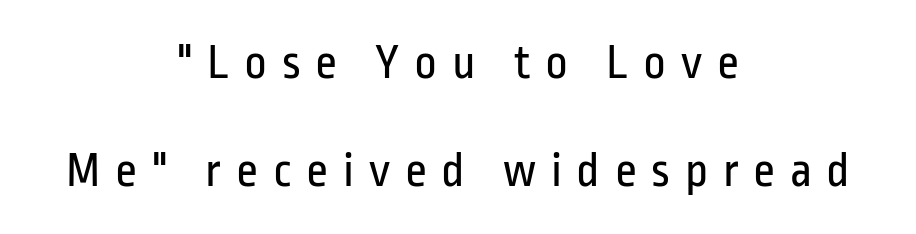
The line texture is sparse and dotted thanks to wide tracking. Quick note: underline off. The glyphs in this specimen are sans serif. Italic: no, the glyphs are upright roman.
